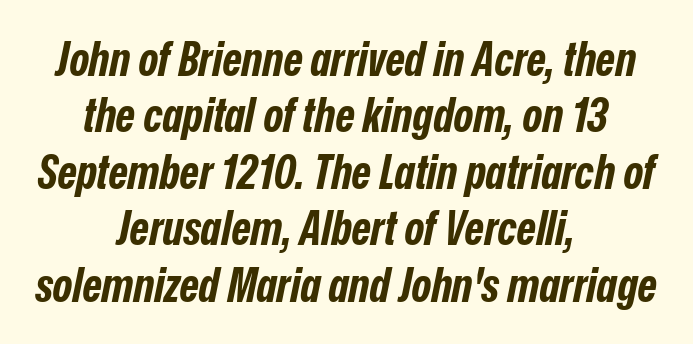
Q: Is the text bold? A: Yes.
Q: Is the text italic (slanted)? A: Yes, it leans right by about 12 degrees.
Q: Is the text underlined? A: No.
Q: How is the paragraph aligned? A: Centered.
Q: Is the spacing between letters normal or unusually wide? A: Normal.
Q: Width (condensed, normal, or wide)? A: Condensed.
Q: Stroke contrast? A: Low.
Q: x-height? A: Medium.
Q: Monospaced? A: No.
